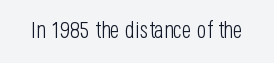
The type is set solid horizontally, with unmodified tracking. Words float on clear page, feet unadorned. A quiet, ordinary-to-light weight characterises the typeface. The type sits square on the baseline with zero lean.
